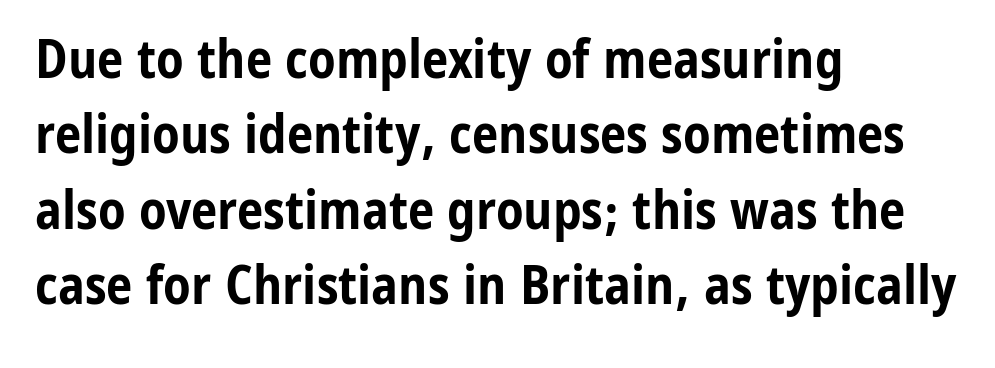
{"serif": "no", "italic": "no", "bold": "yes", "weight": "bold", "width": "condensed", "stroke_contrast": "low", "x_height": "medium", "monospaced": "no", "underline": "no", "align": "left", "line_spacing": "normal", "line_spacing_ratio": 1.42, "letter_spacing": "normal", "letter_spacing_em": 0.0, "glyph_px": 53}
